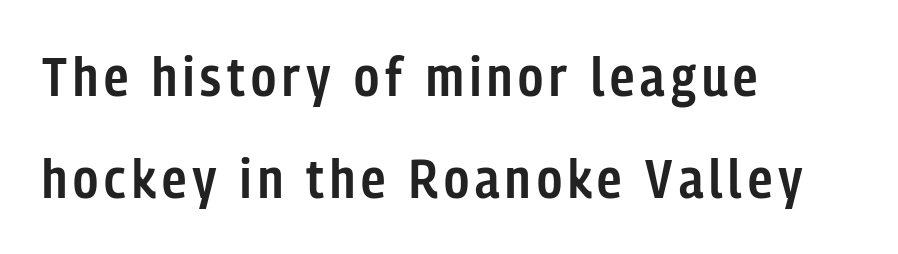
Q: Is the text bold? A: Semi-bold.
Q: Is the text italic (slanted)? A: No, it is upright.
Q: Is the typeface a serif or a sans-serif typeface? A: Sans-serif.
Q: Is the text underlined? A: No.
Q: How is the paragraph aligned? A: Left-aligned.
Q: Width (condensed, normal, or wide)? A: Condensed.
Q: Stroke contrast? A: Low.
Q: x-height? A: Medium.
Q: Monospaced? A: No.
